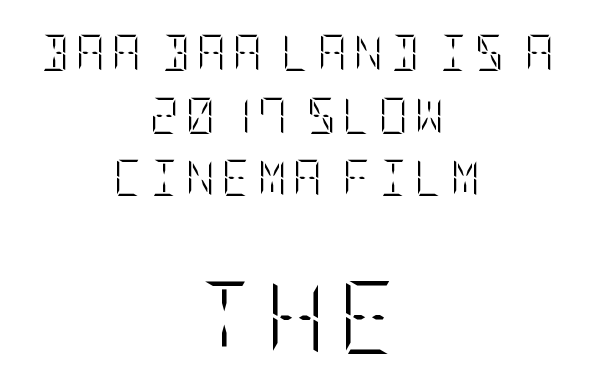
Both edges are ragged and mirror each other, which tells us the setting is centered. The lower block of text is set noticeably larger than the block above it. Rendered with straight, roman letterforms. The weight would be labelled regular, book, light, or lighter still.
